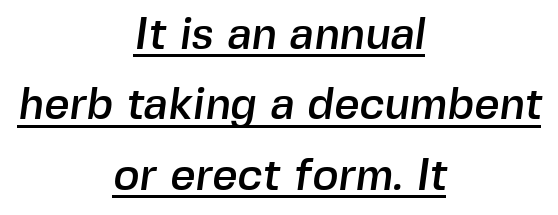
The image shows 44 px sans-serif type; set centered, normal line spacing (1.6x), normal letter spacing, underlined; a medium x-height.
